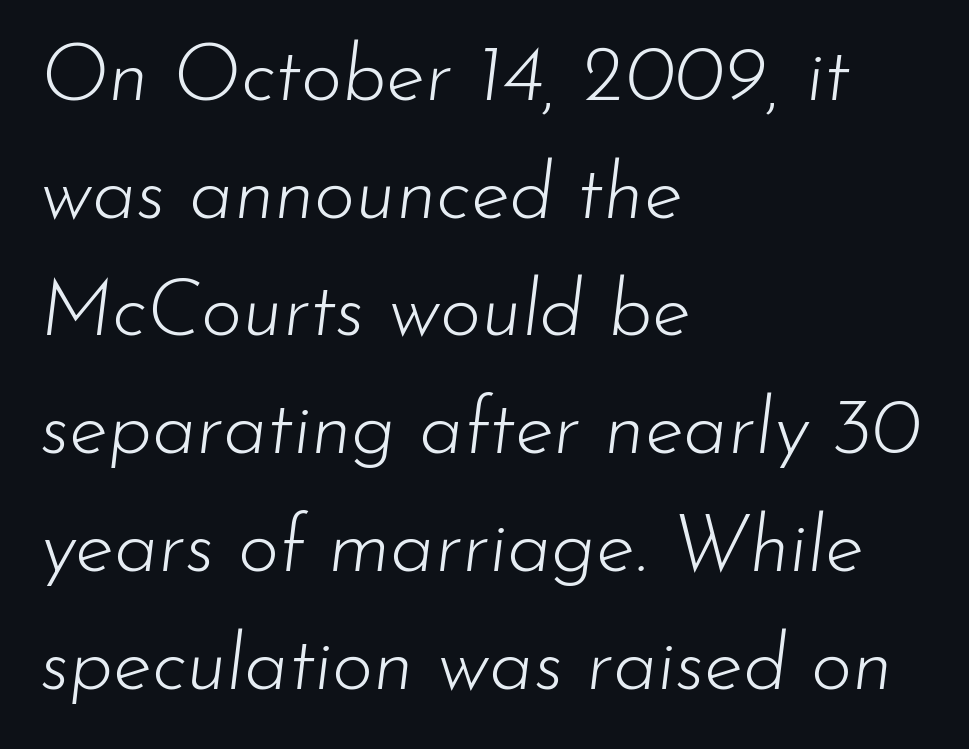
The image shows 79 px light type, italic (leaning right); set left-aligned, normal line spacing (1.49x), normal letter spacing, not underlined; low stroke contrast and a small x-height.
